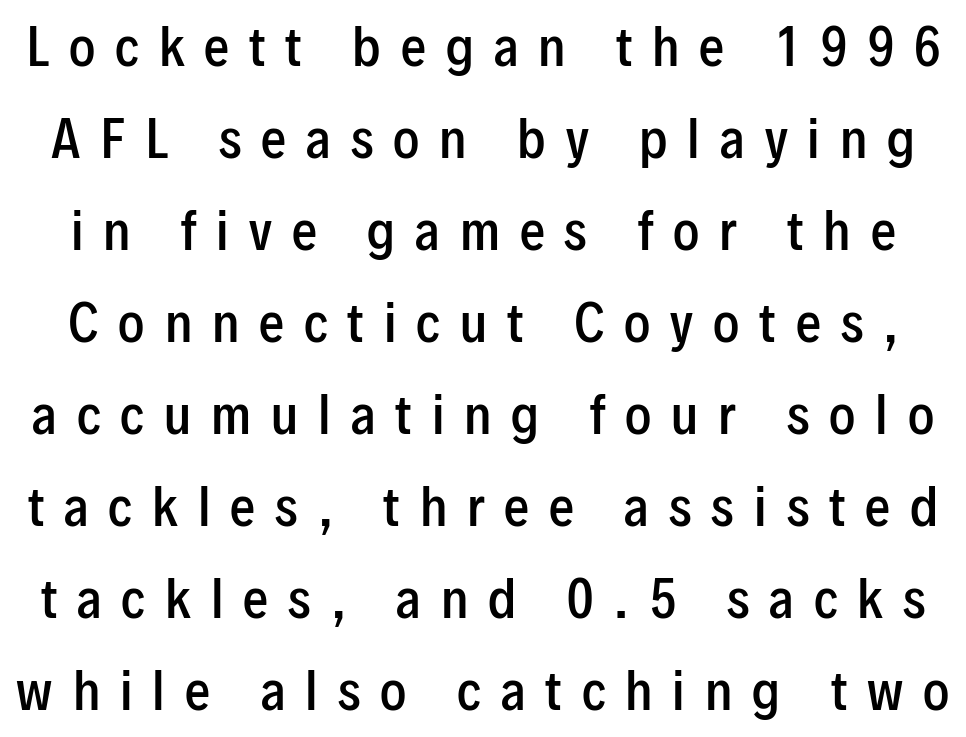
Q: Is the text bold? A: Semi-bold.
Q: Is the text italic (slanted)? A: No, it is upright.
Q: Is the typeface a serif or a sans-serif typeface? A: Sans-serif.
Q: Is the text underlined? A: No.
Q: Is the spacing between letters normal or unusually wide? A: Unusually wide.
Q: Width (condensed, normal, or wide)? A: Condensed.
Q: Stroke contrast? A: Low.
Q: x-height? A: Medium.
Q: Monospaced? A: No.
